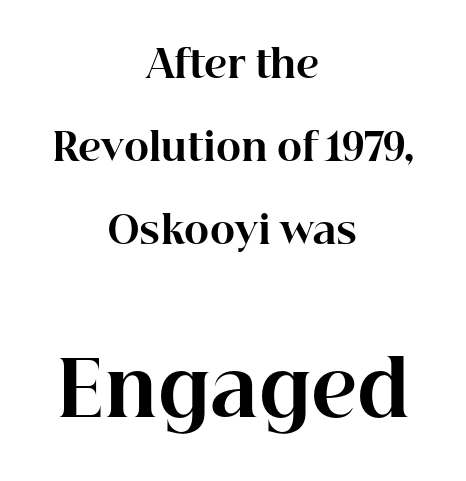
The following chunk of copy outweighs the initial chunk in type size. Is there any slant? The stems are plumb. The whitespace from short lines is split evenly between both sides. Chunky letters — that's bold for sure.
